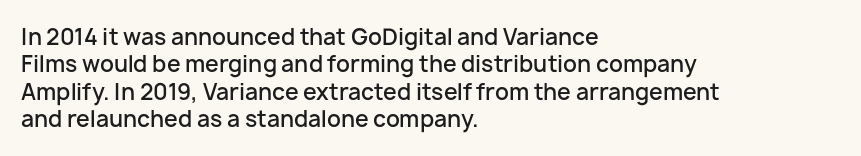
Horizontal bands of white between lines are of average thickness. The rendering keeps characters at their native spacing. The rendering anchors every line to the left-hand side. The type sits square on the baseline with zero lean.
